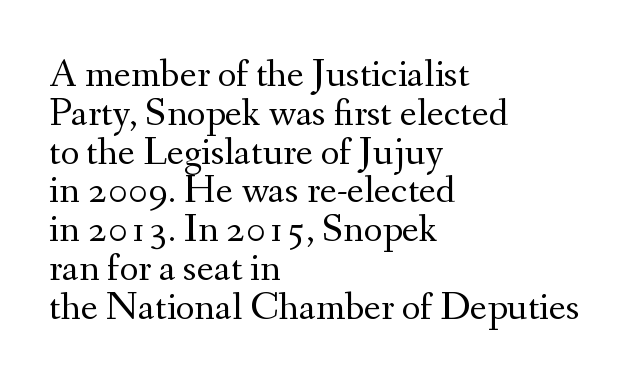
The image shows 40 px regular-weight serif type, upright; set left-aligned, tight line spacing (0.97x), normal letter spacing, not underlined; medium stroke contrast and a small x-height.
